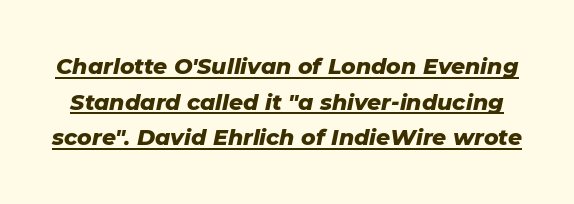
Stroke thickness is high; the sample reads as a true bold. The words here are underlined. Whoever set this chose a conventional vertical rhythm. Tracking here is standard; glyphs follow each other at the usual distance.
